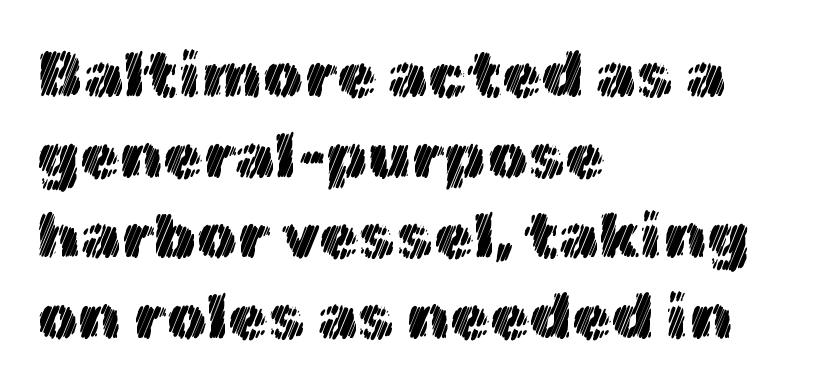
The image shows 64 px text type, upright; set left-aligned, normal line spacing (1.26x), normal letter spacing, not underlined; a medium x-height.
